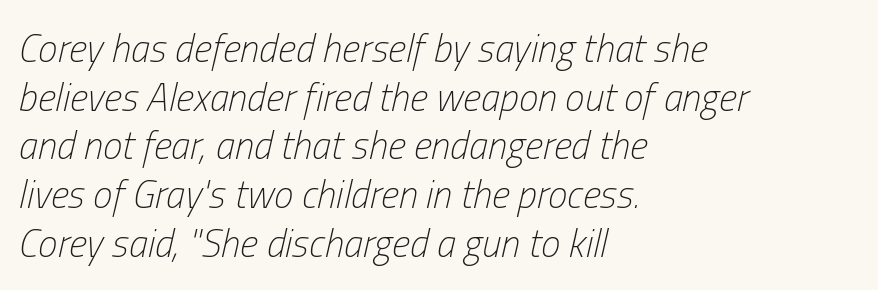
Q: Is the text bold? A: No.
Q: Is the text italic (slanted)? A: Yes, it leans right by about 13 degrees.
Q: Is the text underlined? A: No.
Q: How is the paragraph aligned? A: Left-aligned.
Q: Is the spacing between letters normal or unusually wide? A: Normal.
Q: Is the spacing between lines tight, normal or loose? A: Normal.
Q: Width (condensed, normal, or wide)? A: Condensed.
Q: Stroke contrast? A: Low.
Q: x-height? A: Medium.
Q: Monospaced? A: No.
